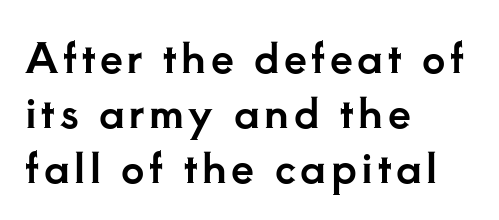
{"serif": "yes", "italic": "no", "width": "normal", "stroke_contrast": "low", "x_height": "small", "monospaced": "no", "underline": "no", "align": "left", "line_spacing": "normal", "line_spacing_ratio": 1.34, "glyph_px": 41}
